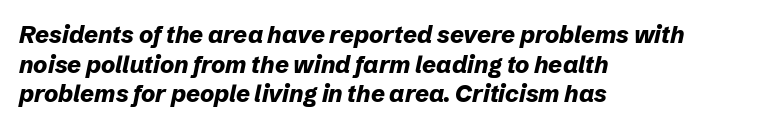
The image shows 24 px bold type, italic (leaning right); set left-aligned, line spacing 1.23x, normal letter spacing, not underlined.
